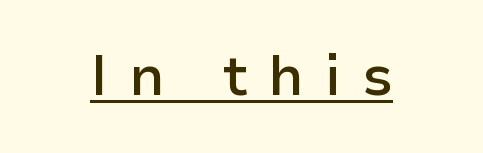
{"serif": "no", "italic": "no", "bold": "semi", "weight": "semibold", "width": "normal", "stroke_contrast": "low", "x_height": "medium", "monospaced": "no", "underline": "yes", "align": "center", "letter_spacing": "wide", "letter_spacing_em": 0.37, "glyph_px": 56}
